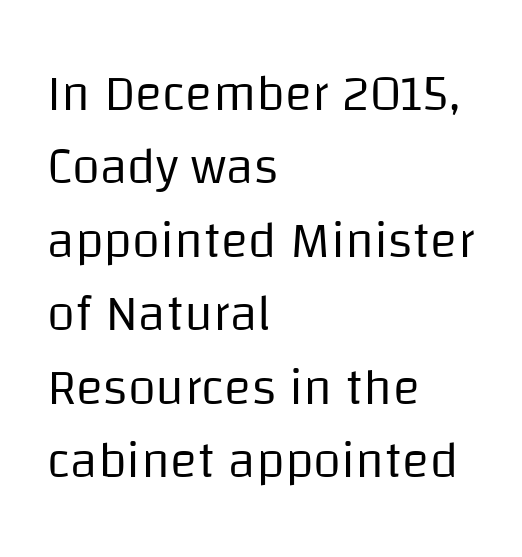
{"serif": "no", "italic": "no", "bold": "no", "weight": "regular", "width": "normal", "stroke_contrast": "low", "x_height": "large", "monospaced": "no", "underline": "no", "align": "left", "line_spacing": "normal", "line_spacing_ratio": 1.44, "letter_spacing": "normal", "letter_spacing_em": 0.0, "glyph_px": 51}
